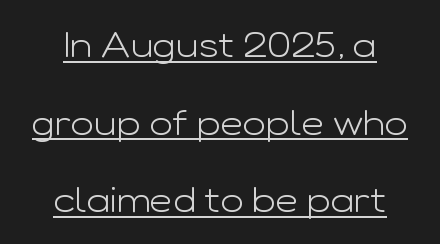
The image shows 35 px light, wide sans-serif type, upright; set centered, loose line spacing (2.22x), normal letter spacing, underlined; low stroke contrast and a medium x-height.
